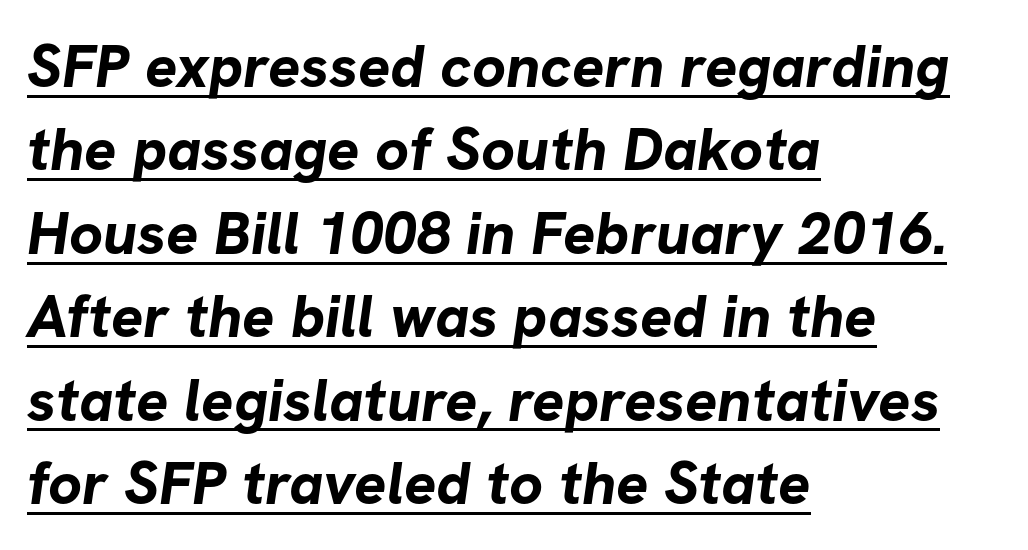
{"serif": "no", "bold": "yes", "weight": "bold", "width": "normal", "stroke_contrast": "low", "x_height": "medium", "monospaced": "no", "underline": "yes", "align": "left", "line_spacing": "normal", "line_spacing_ratio": 1.39, "letter_spacing": "normal", "letter_spacing_em": 0.0, "glyph_px": 60}
